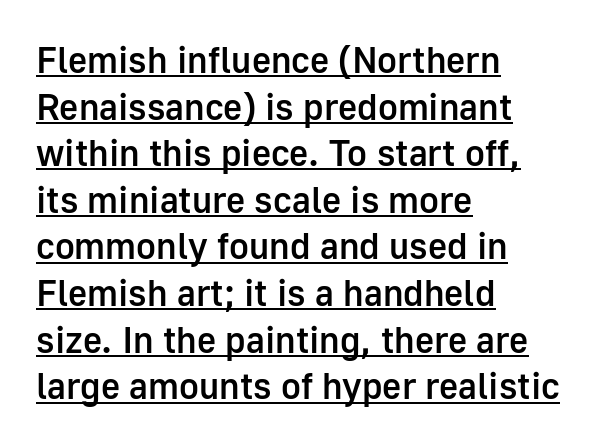
The image shows 37 px semibold sans-serif type, upright; set left-aligned, normal line spacing (1.26x), normal letter spacing, underlined; low stroke contrast and a medium x-height.
